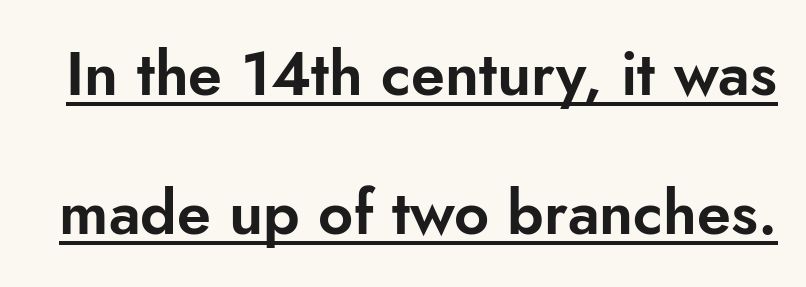
Q: Is the text italic (slanted)? A: No, it is upright.
Q: Is the typeface a serif or a sans-serif typeface? A: Sans-serif.
Q: Is the text underlined? A: Yes.
Q: Is the spacing between letters normal or unusually wide? A: Normal.
Q: Is the spacing between lines tight, normal or loose? A: Loose.
Q: Width (condensed, normal, or wide)? A: Normal.
Q: Stroke contrast? A: Low.
Q: x-height? A: Small.
Q: Monospaced? A: No.
